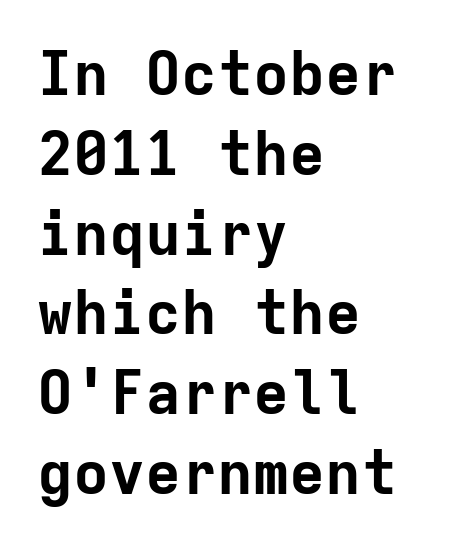
{"serif": "no", "italic": "no", "bold": "yes", "weight": "bold", "width": "normal", "stroke_contrast": "low", "x_height": "medium", "monospaced": "yes", "underline": "no", "align": "left", "line_spacing": "normal", "line_spacing_ratio": 1.33, "letter_spacing": "normal", "letter_spacing_em": 0.0, "glyph_px": 60}
